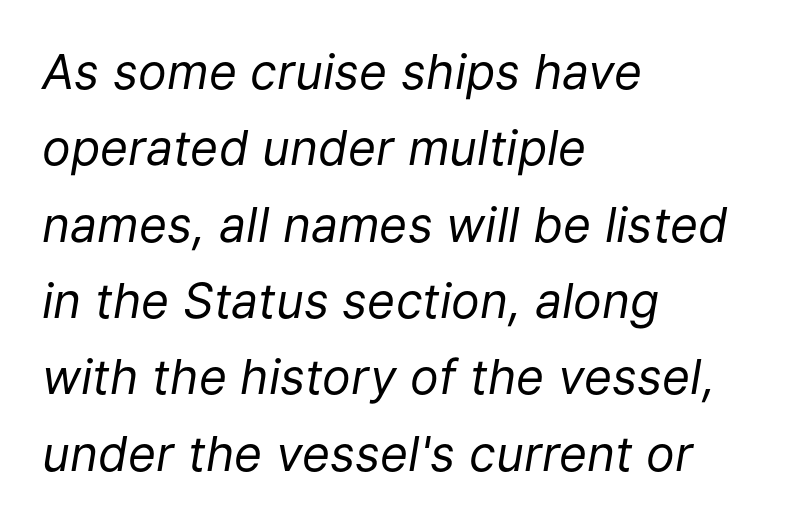
Leading matches the norm, producing a regular column. Stem width sits at or under what a default text font uses. Here the designer chose a conventional face with non-uniform glyph widths. Slant detected: the letters are inclined. The gap between lines stays unmarked.
